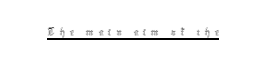
Q: Is the text bold? A: No.
Q: Is the text italic (slanted)? A: No, it is upright.
Q: Is the text underlined? A: Yes.
